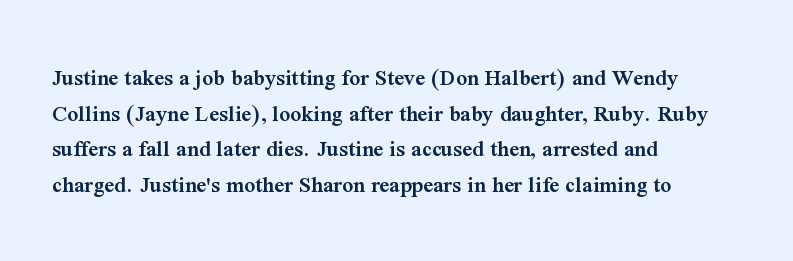
A semibold gives these letters moderate extra thickness, short of bold. Line spacing here is normal. Short note: letters normally spaced. Designer's note — italics off, roman on. A clean baseline with only descenders dipping below it. Line beginnings align vertically; line endings do not.
